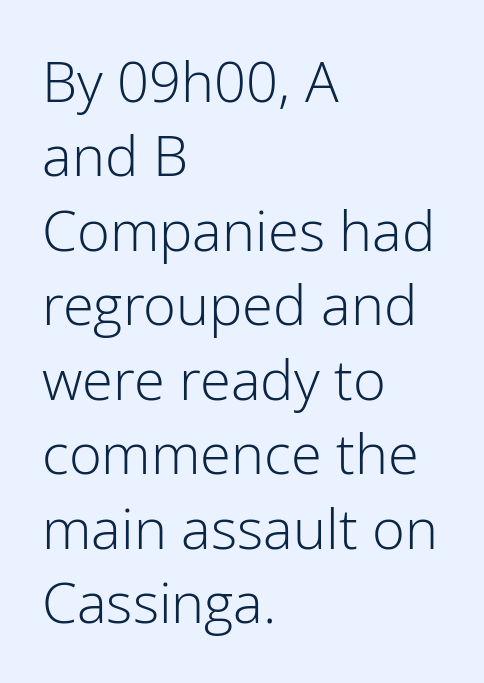
Horizontal alignment here is leftward, the default for most running prose. Compared with typical body copy, the letter spacing here is the same. Does the type have serifs? No, each stem ends abruptly. Note the varied advance widths — an 'i' is clearly narrower than an 'm'. The vertical gap from one line to the next is medium.
